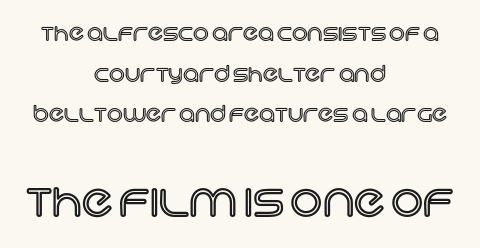
{"italic": "no", "width": "normal", "x_height": "large", "monospaced": "no", "underline": "no", "align": "center", "line_spacing_ratio": 1.85, "letter_spacing": "normal", "letter_spacing_em": 0.0, "larger_block": "second", "size_ratio": 2.05, "glyph_px": 45}
